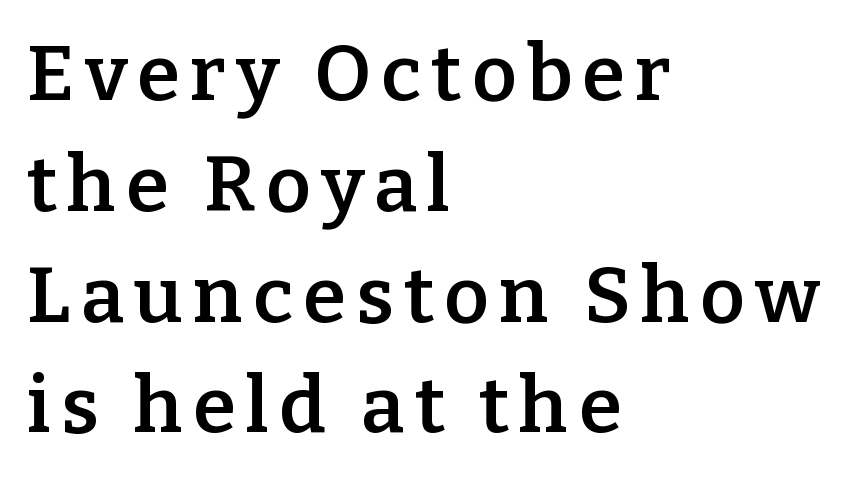
{"serif": "yes", "italic": "no", "bold": "semi", "weight": "semibold", "width": "normal", "stroke_contrast": "low", "x_height": "medium", "monospaced": "no", "underline": "no", "align": "left", "line_spacing": "normal", "line_spacing_ratio": 1.42, "glyph_px": 78}
